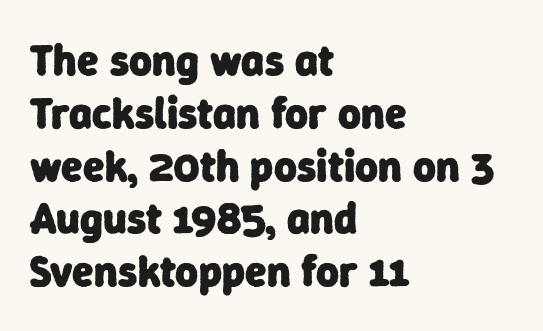
Q: Is the text bold? A: Yes.
Q: Is the typeface a serif or a sans-serif typeface? A: Sans-serif.
Q: Is the text underlined? A: No.
Q: How is the paragraph aligned? A: Left-aligned.
Q: Is the spacing between letters normal or unusually wide? A: Normal.
Q: Width (condensed, normal, or wide)? A: Normal.
Q: Stroke contrast? A: Low.
Q: x-height? A: Medium.
Q: Monospaced? A: No.
